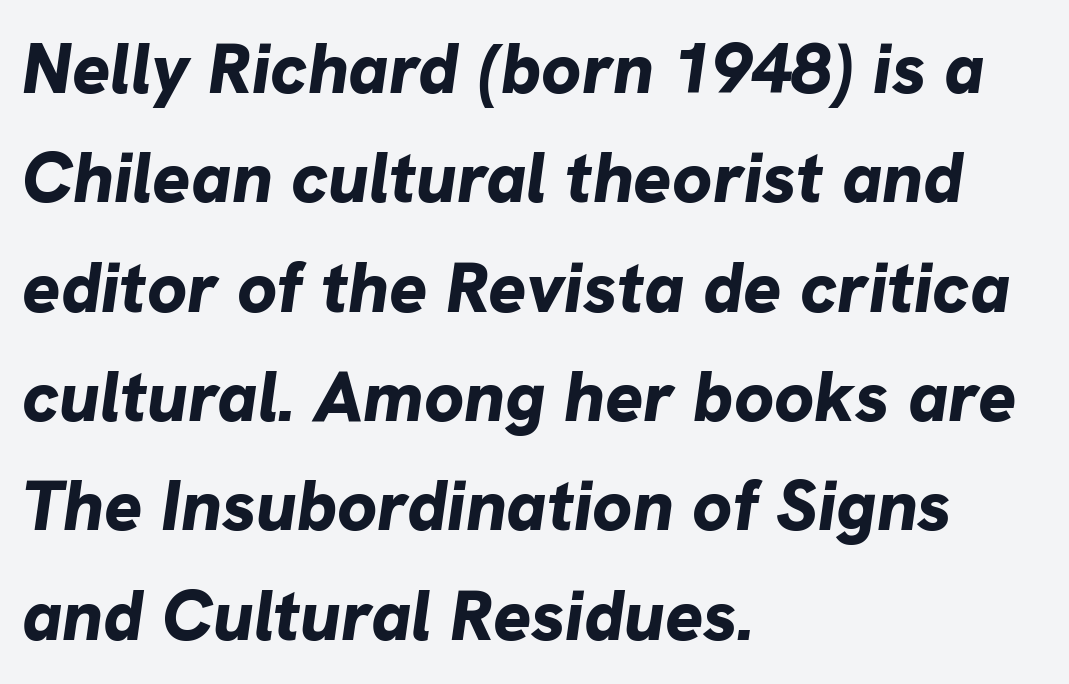
Q: Is the text bold? A: Yes.
Q: Is the text italic (slanted)? A: Yes, it leans right by about 8 degrees.
Q: Is the text underlined? A: No.
Q: How is the paragraph aligned? A: Left-aligned.
Q: Is the spacing between letters normal or unusually wide? A: Normal.
Q: Is the spacing between lines tight, normal or loose? A: Normal.
Q: Width (condensed, normal, or wide)? A: Normal.
Q: Stroke contrast? A: Low.
Q: x-height? A: Medium.
Q: Monospaced? A: No.
